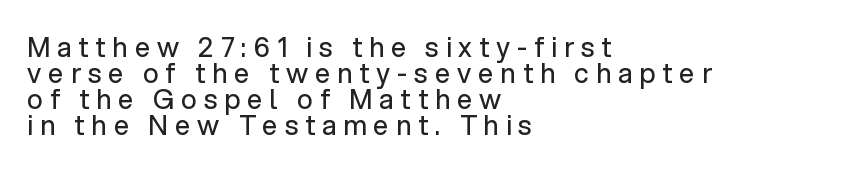
The tracking jumps out immediately: characters are airy and widely separated. What's the leading like? Squeezed, with rows nearly overlapping. These lines are set flush left with a ragged right edge. Is the stroke heavy? The answer is a plain regular-or-lighter. Nope, not italic — everything's standing straight.
